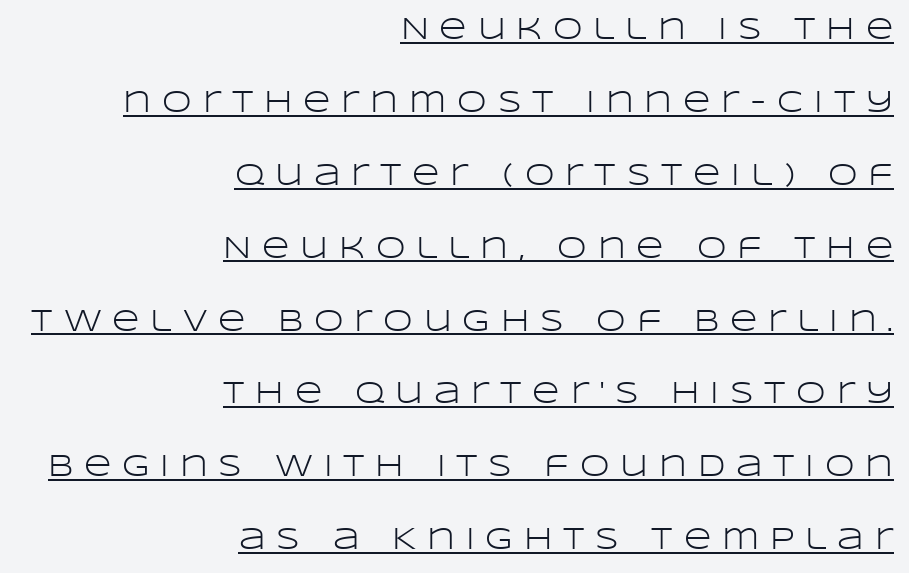
This sample uses expanded letter spacing, leaving extra air between glyphs. Stem width sits at or under what a default text font uses. Quick note: underline on. The space between consecutive lines is lavish. Notice how the stems are strictly vertical — no italics here. A typesetter would call this proportional, since set widths differ per character.
